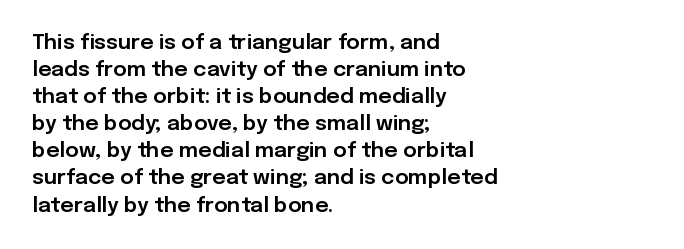
The letters stand straight up with perfectly vertical stems. Tracking here is standard; glyphs follow each other at the usual distance. Whoever set this chose a conventional vertical rhythm. The paragraph has a hard left edge and a soft right edge. Has an underline been added? It has not.
